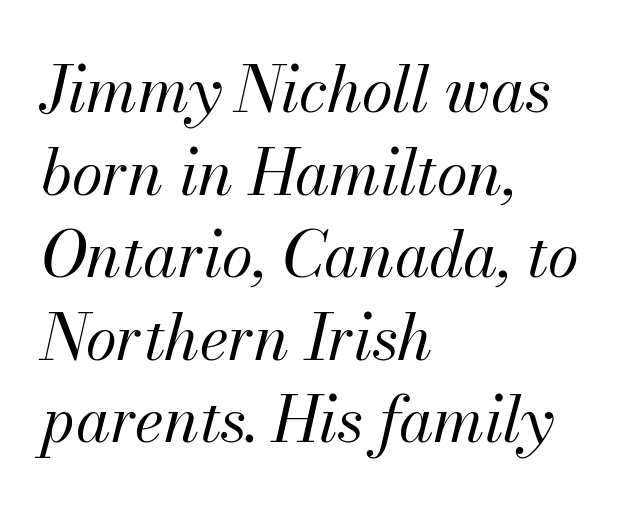
{"italic": "yes", "lean": "right", "slant_degrees": 13, "bold": "no", "weight": "regular", "width": "normal", "stroke_contrast": "medium", "x_height": "small", "monospaced": "no", "underline": "no", "align": "left", "line_spacing": "normal", "line_spacing_ratio": 1.31, "letter_spacing": "normal", "letter_spacing_em": 0.0, "glyph_px": 63}
